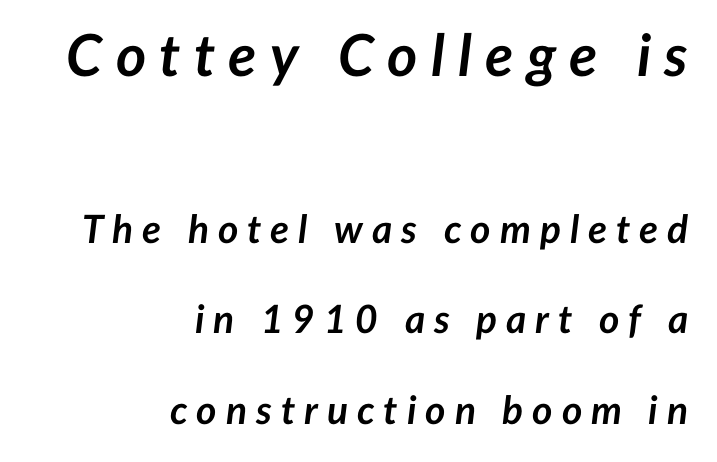
The line-height multiplier appears high, well above default. Line endings align vertically; line beginnings do not. Typesetter's note — upper block bumped up in size, lower block left smaller. The passage shown is typed in a proportional face where columns would drift. Heavy, bold letterforms.
